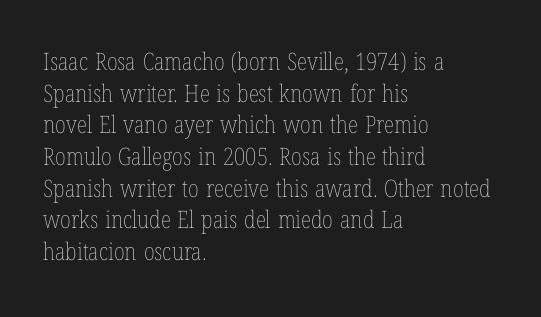
Q: Is the text bold? A: No.
Q: Is the text italic (slanted)? A: No, it is upright.
Q: Is the text underlined? A: No.
Q: How is the paragraph aligned? A: Left-aligned.
Q: Is the spacing between letters normal or unusually wide? A: Normal.
Q: Is the spacing between lines tight, normal or loose? A: Normal.
